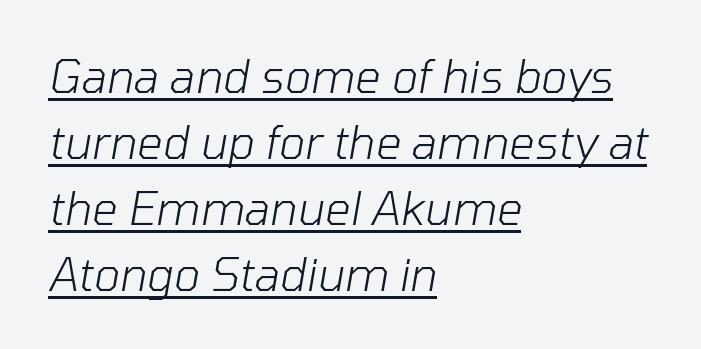
Character widths vary here, with narrow letters taking less room than wide ones. Regular leading. Somebody hit Ctrl+U on this one — the words are underlined. Heaviness? Minimal to ordinary, like unemphasized prose. The line texture is even and compact thanks to regular tracking. The letters are slanted; this is an italic face.
